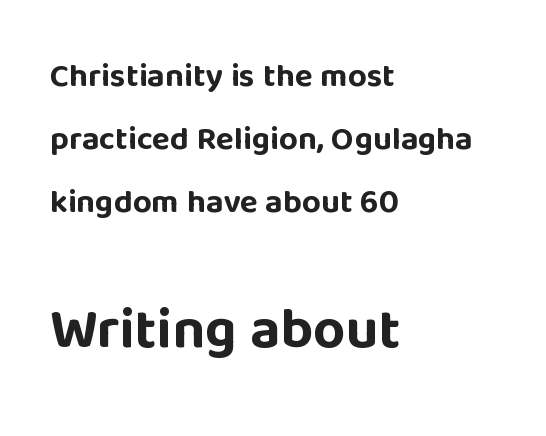
The image shows 57 px bold sans-serif type, upright; set left-aligned, loose line spacing (1.91x), normal letter spacing, not underlined; the second (bottom) block is 1.73x larger; low stroke contrast and a large x-height.
